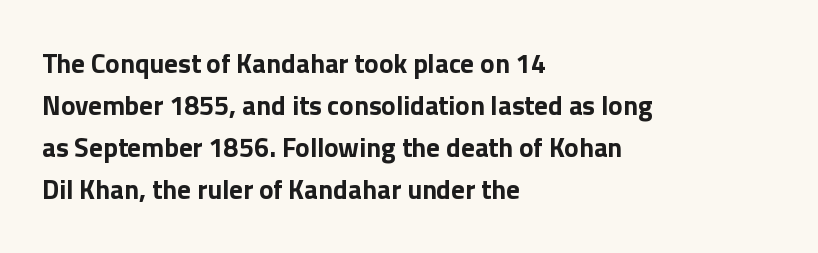
{"italic": "no", "bold": "yes", "underline": "no", "align": "left", "line_spacing": "normal", "line_spacing_ratio": 1.56, "letter_spacing": "normal", "letter_spacing_em": 0.0, "glyph_px": 27}
